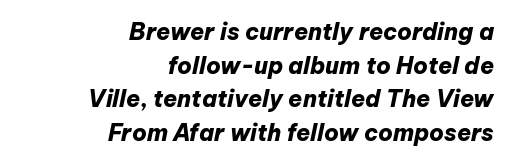
Q: Is the text bold? A: Yes.
Q: Is the text italic (slanted)? A: Yes, it leans right by about 12 degrees.
Q: Is the text underlined? A: No.
Q: How is the paragraph aligned? A: Right-aligned.
Q: Is the spacing between letters normal or unusually wide? A: Normal.
Q: Is the spacing between lines tight, normal or loose? A: Normal.
